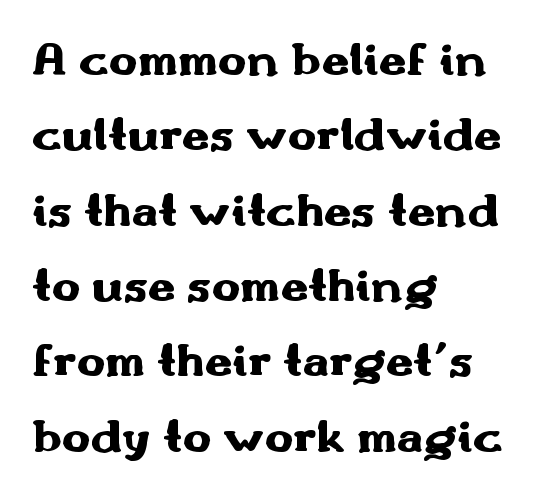
The image shows 48 px heavy, wide sans-serif type, upright; set left-aligned, normal line spacing (1.57x), normal letter spacing, not underlined; medium stroke contrast and a small x-height.
